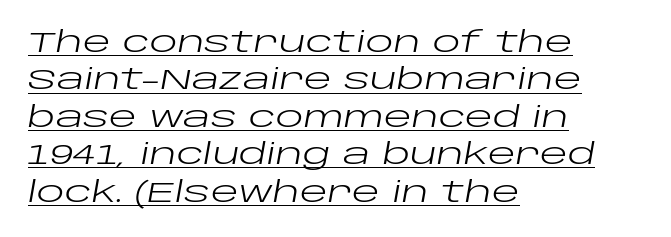
Spacing between characters is what you'd get straight out of the box. Emphasis-style slanted type is in use. Weight: not bold — regular or lighter. Here the designer chose a conventional face with non-uniform glyph widths. The face used here appears with an underline applied. Regarding leading, the lines here are spaced in the standard way.
